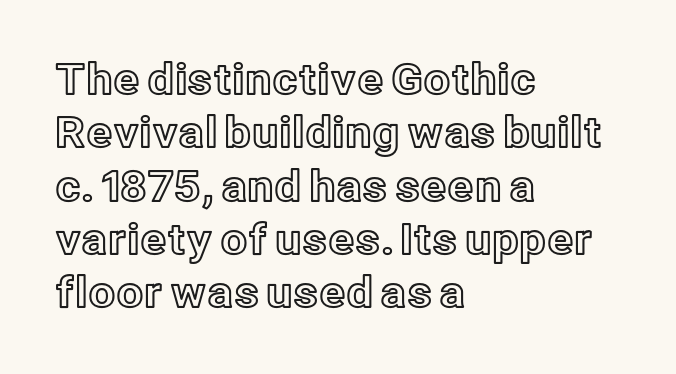
Tracking value appears to be zero — textbook default spacing. Unmarked baselines from the first word to the last. In terms of leading, this rendering sits right in the middle. The passage shown is typed in a proportional face where columns would drift.
